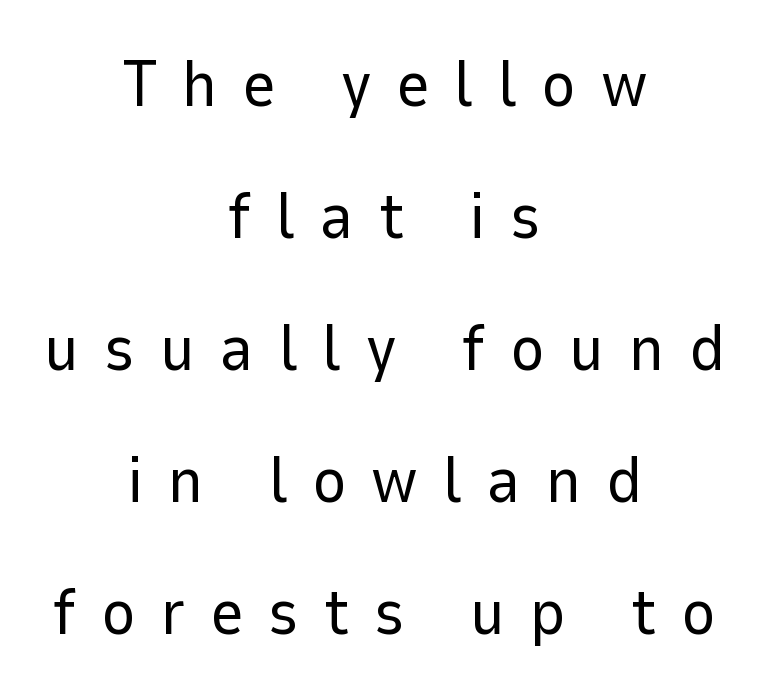
The gaps between neighbouring characters are conspicuously large. The specimen reads as upright at a glance. Is this a fixed-width face? No — the glyphs have proportional, varying widths. Has an underline been added? It has not.
